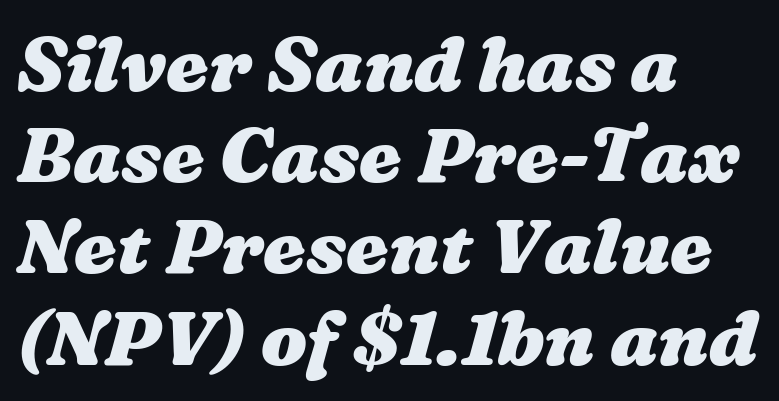
{"bold": "yes", "weight": "heavy", "width": "wide", "stroke_contrast": "medium", "x_height": "medium", "monospaced": "no", "underline": "no", "align": "left", "line_spacing_ratio": 1.2, "letter_spacing": "normal", "letter_spacing_em": 0.0, "glyph_px": 76}
